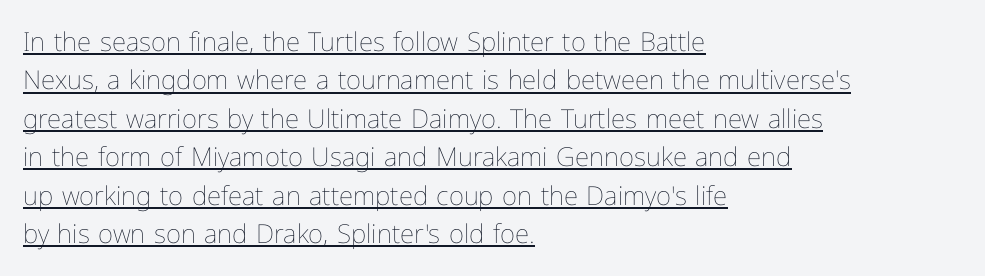
A roman cut, with each character standing at attention. The tracking reads as untouched default to a designer's eye. Reading down the column, the eye jumps a familiar distance to each next line. One-word summary of the alignment: left. No extra ink here — the face is not bold. Decoration check: the copy is underlined.
